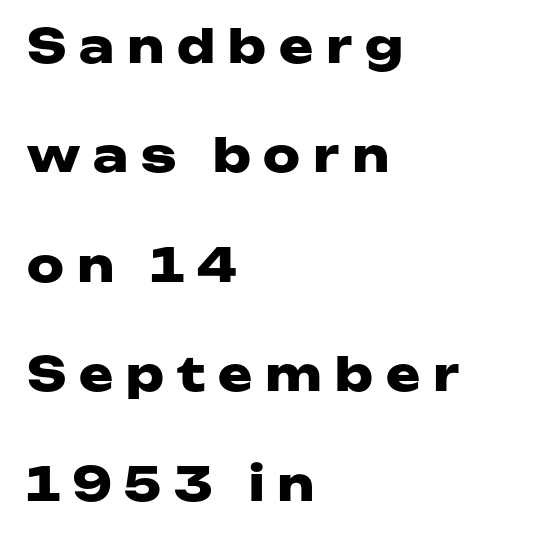
{"serif": "no", "italic": "no", "bold": "yes", "weight": "heavy", "width": "wide", "stroke_contrast": "low", "x_height": "medium", "monospaced": "no", "underline": "no", "align": "left", "line_spacing": "loose", "line_spacing_ratio": 2.38, "letter_spacing": "wide", "letter_spacing_em": 0.28, "glyph_px": 46}
